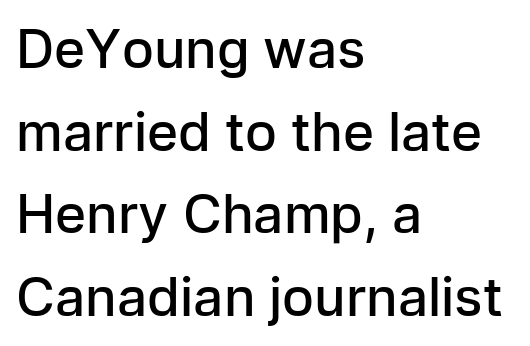
{"serif": "no", "italic": "no", "bold": "semi", "weight": "semibold", "width": "normal", "stroke_contrast": "low", "x_height": "medium", "monospaced": "no", "underline": "no", "align": "left", "line_spacing": "normal", "line_spacing_ratio": 1.56, "letter_spacing": "normal", "letter_spacing_em": 0.0, "glyph_px": 53}
